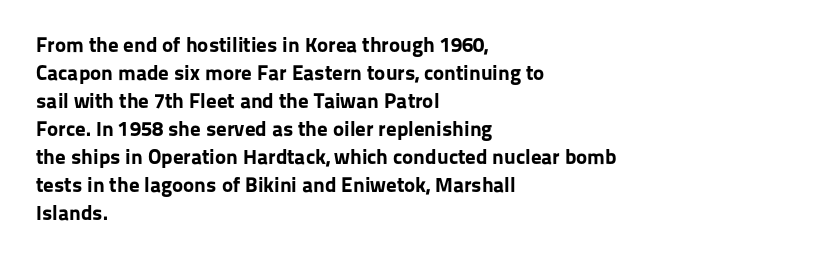
The image shows 21 px bold type, upright; set left-aligned, normal line spacing (1.33x), normal letter spacing, not underlined.
